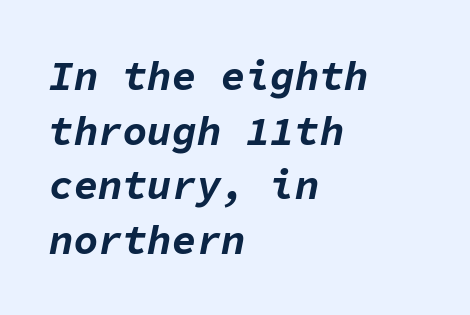
The words here are not underlined. Caption: multi-line text, flush left, ragged right. The font is running at its bold setting. A typesetter would call this monospace, since all characters share one set width.
